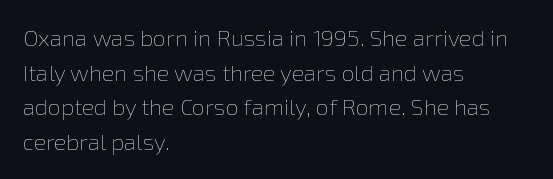
Vertical strokes here are truly vertical. Is the block centered? No — it sits flush against the left margin. Standard letterfit; no display-style spreading of the glyphs. This is not heavy type; no bold has been used.
